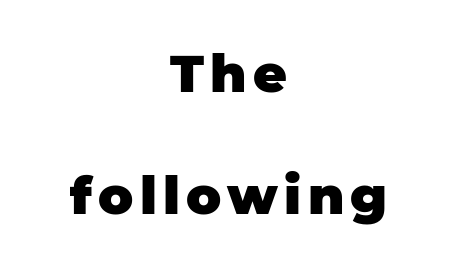
Where is the straight margin? There isn't one; the lines are centered. The passage shown is typeset with a sans-serif family. Characters remain perfectly vertical along every line. You'd pick this weight for a headline — it's a proper bold. Leading is clearly above the norm, producing a sparse column.
